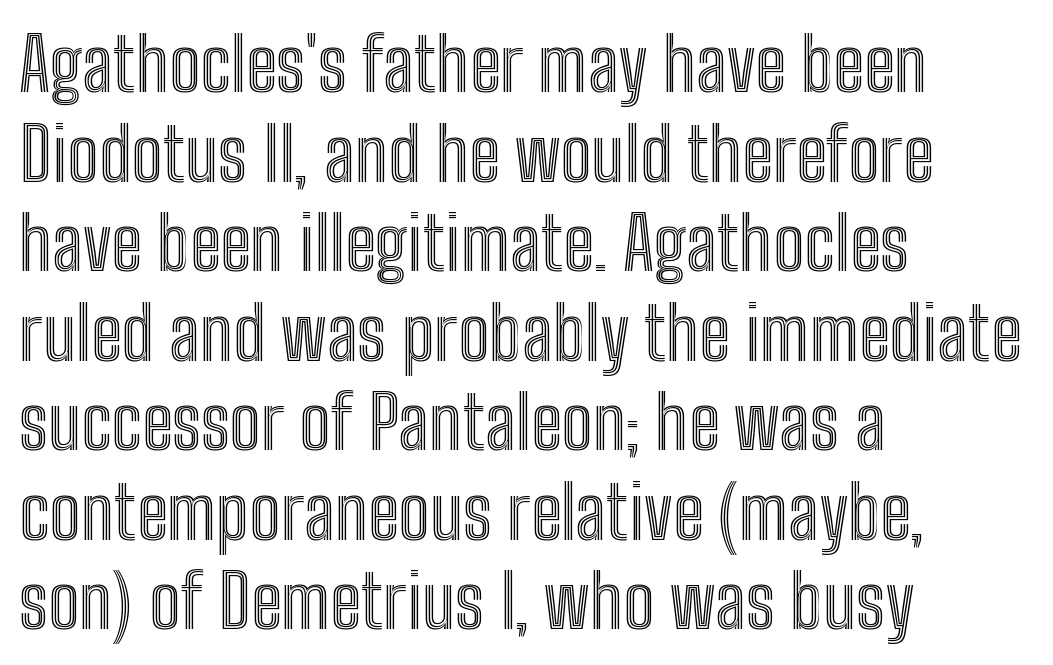
The image shows 74 px condensed type, upright; set left-aligned, line spacing 1.21x, normal letter spacing, not underlined; a medium x-height.
